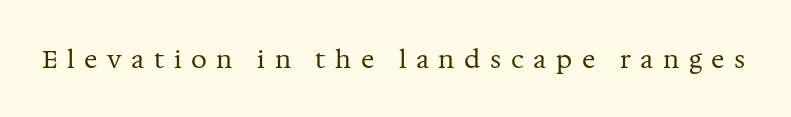
{"italic": "no", "bold": "no", "underline": "no", "letter_spacing": "wide", "letter_spacing_em": 0.38, "glyph_px": 25}
